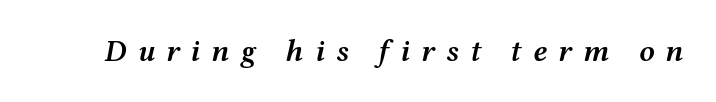
{"italic": "yes", "lean": "right", "slant_degrees": 12, "bold": "semi", "weight": "semibold", "width": "wide", "stroke_contrast": "medium", "x_height": "medium", "monospaced": "no", "underline": "no", "letter_spacing": "wide", "letter_spacing_em": 0.35, "glyph_px": 31}
